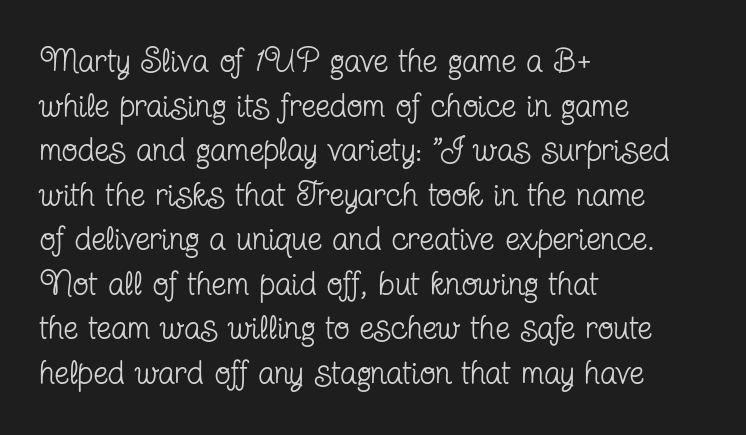
The image shows 33 px regular-weight, condensed serif type, upright; set left-aligned, normal line spacing (1.35x), normal letter spacing, not underlined; low stroke contrast and a medium x-height.
